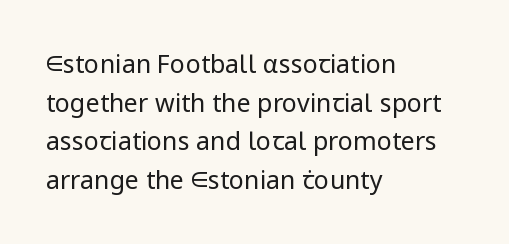
Q: Is the text bold? A: No.
Q: Is the text italic (slanted)? A: No, it is upright.
Q: Is the text underlined? A: No.
Q: How is the paragraph aligned? A: Left-aligned.
Q: Is the spacing between letters normal or unusually wide? A: Normal.
Q: Is the spacing between lines tight, normal or loose? A: Normal.
